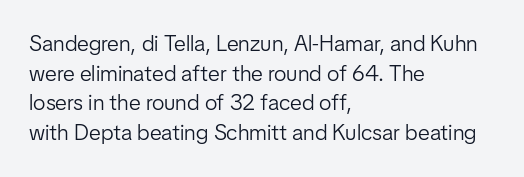
Q: Is the text bold? A: No.
Q: Is the text italic (slanted)? A: No, it is upright.
Q: Is the text underlined? A: No.
Q: How is the paragraph aligned? A: Left-aligned.
Q: Is the spacing between letters normal or unusually wide? A: Normal.
Q: Is the spacing between lines tight, normal or loose? A: Normal.
